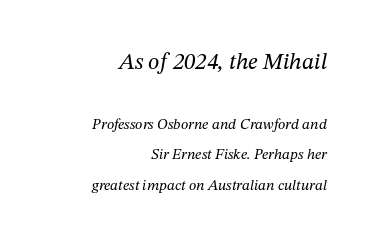
Q: Is the text bold? A: No.
Q: Is the text italic (slanted)? A: Yes, it leans right by about 12 degrees.
Q: Is the text underlined? A: No.
Q: How is the paragraph aligned? A: Right-aligned.
Q: Is the spacing between letters normal or unusually wide? A: Normal.
Q: Is the spacing between lines tight, normal or loose? A: Loose.
Q: Which block of text is set in a larger size, the first (top) or the second (bottom)? A: The first (top) one.
